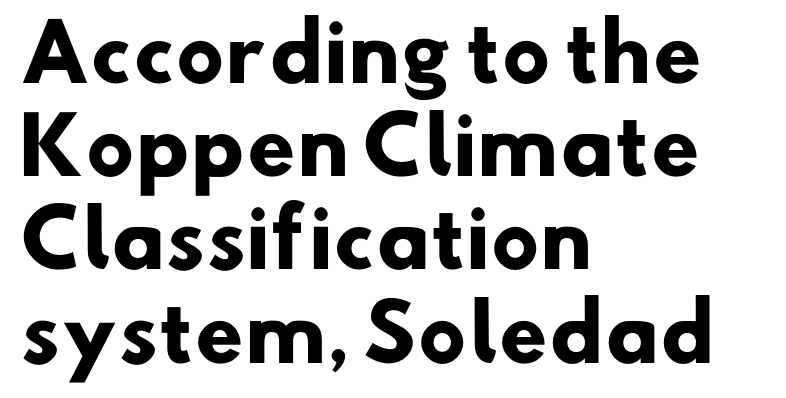
Q: Is the text bold? A: Yes.
Q: Is the typeface a serif or a sans-serif typeface? A: Sans-serif.
Q: Is the text underlined? A: No.
Q: How is the paragraph aligned? A: Left-aligned.
Q: Is the spacing between letters normal or unusually wide? A: Normal.
Q: Width (condensed, normal, or wide)? A: Normal.
Q: Stroke contrast? A: Low.
Q: x-height? A: Small.
Q: Monospaced? A: No.
